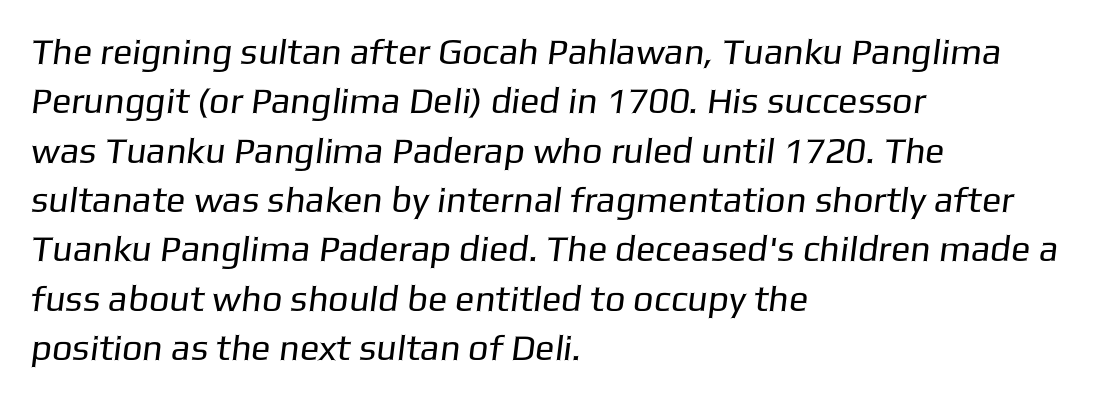
Q: Is the text bold? A: No.
Q: Is the typeface a serif or a sans-serif typeface? A: Sans-serif.
Q: Is the text underlined? A: No.
Q: How is the paragraph aligned? A: Left-aligned.
Q: Is the spacing between letters normal or unusually wide? A: Normal.
Q: Is the spacing between lines tight, normal or loose? A: Normal.
Q: Width (condensed, normal, or wide)? A: Normal.
Q: Stroke contrast? A: Low.
Q: x-height? A: Medium.
Q: Monospaced? A: No.
